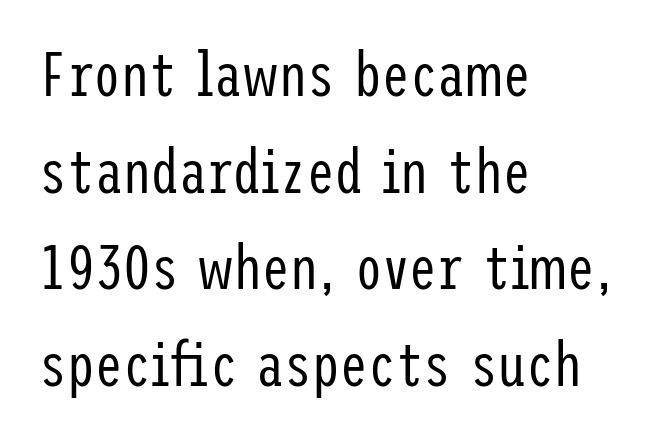
Q: Is the text bold? A: No.
Q: Is the text italic (slanted)? A: No, it is upright.
Q: Is the typeface a serif or a sans-serif typeface? A: Sans-serif.
Q: Is the text underlined? A: No.
Q: How is the paragraph aligned? A: Left-aligned.
Q: Is the spacing between letters normal or unusually wide? A: Normal.
Q: Is the spacing between lines tight, normal or loose? A: Normal.
Q: Width (condensed, normal, or wide)? A: Condensed.
Q: Stroke contrast? A: Low.
Q: x-height? A: Medium.
